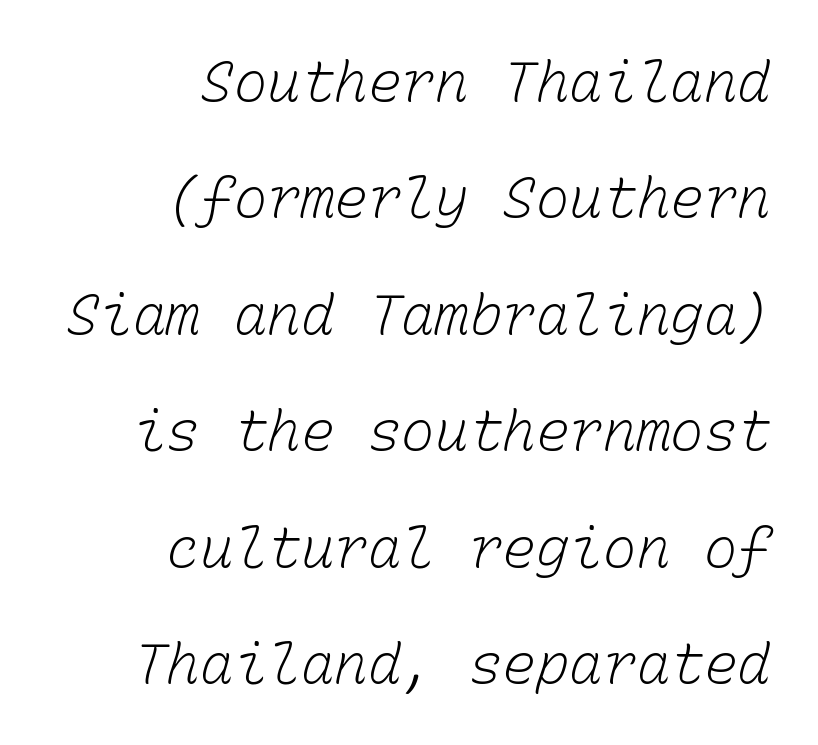
{"bold": "no", "weight": "light", "width": "normal", "stroke_contrast": "low", "x_height": "medium", "monospaced": "yes", "underline": "no", "align": "right", "line_spacing": "loose", "line_spacing_ratio": 2.08, "letter_spacing": "normal", "letter_spacing_em": 0.0, "glyph_px": 56}
